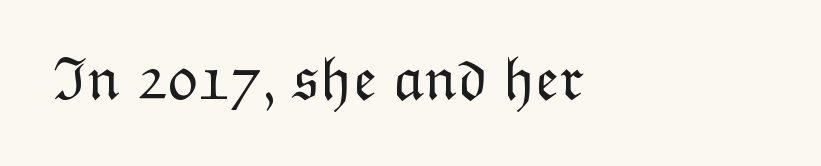
{"italic": "no", "bold": "no", "weight": "light", "width": "normal", "stroke_contrast": "low", "x_height": "medium", "monospaced": "no", "underline": "no", "align": "left", "letter_spacing": "normal", "letter_spacing_em": 0.0, "glyph_px": 62}
